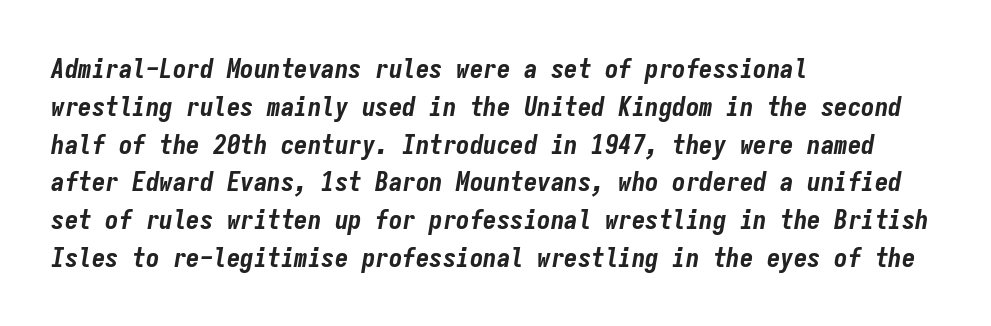
Q: Is the text bold? A: Yes.
Q: Is the text italic (slanted)? A: Yes, it leans right by about 9 degrees.
Q: Is the text underlined? A: No.
Q: How is the paragraph aligned? A: Left-aligned.
Q: Is the spacing between letters normal or unusually wide? A: Normal.
Q: Is the spacing between lines tight, normal or loose? A: Normal.
